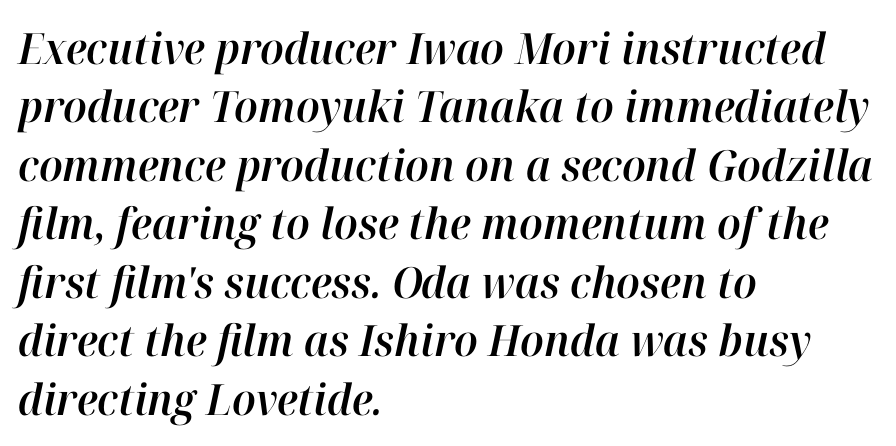
{"italic": "yes", "lean": "right", "slant_degrees": 12, "width": "normal", "stroke_contrast": "high", "x_height": "medium", "monospaced": "no", "underline": "no", "align": "left", "line_spacing": "normal", "line_spacing_ratio": 1.36, "letter_spacing": "normal", "letter_spacing_em": 0.0, "glyph_px": 43}
